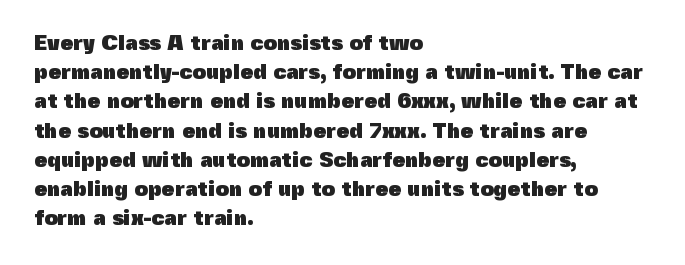
When letters stand straight like this, we call the style roman or upright. Line starts are locked; line ends wander. Quick note: underline off. Words appear dense and cohesive because spacing is normal. A normal amount of white space separates one row of letters from the next.
